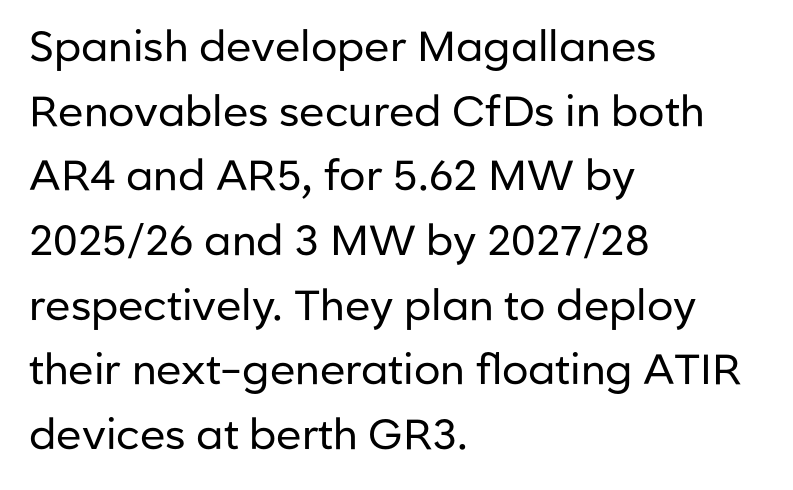
Q: Is the text bold? A: No.
Q: Is the text italic (slanted)? A: No, it is upright.
Q: Is the typeface a serif or a sans-serif typeface? A: Sans-serif.
Q: Is the text underlined? A: No.
Q: How is the paragraph aligned? A: Left-aligned.
Q: Is the spacing between letters normal or unusually wide? A: Normal.
Q: Is the spacing between lines tight, normal or loose? A: Normal.
Q: Width (condensed, normal, or wide)? A: Normal.
Q: Stroke contrast? A: Low.
Q: x-height? A: Medium.
Q: Monospaced? A: No.
